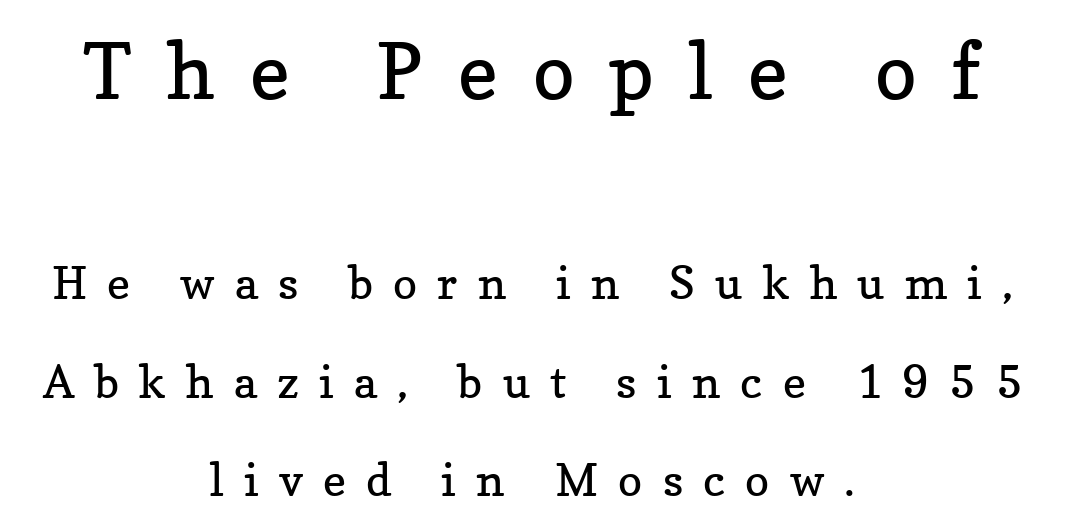
The image shows 78 px regular-weight serif type, upright; set centered, loose line spacing (2.18x), unusually wide letter spacing (+0.45 em), not underlined; the first (top) block is 1.73x larger; low stroke contrast and a medium x-height.
